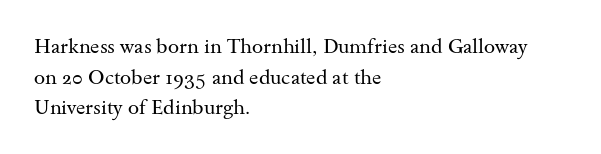
Q: Is the text bold? A: No.
Q: Is the text italic (slanted)? A: No, it is upright.
Q: Is the text underlined? A: No.
Q: How is the paragraph aligned? A: Left-aligned.
Q: Is the spacing between letters normal or unusually wide? A: Normal.
Q: Is the spacing between lines tight, normal or loose? A: Normal.
